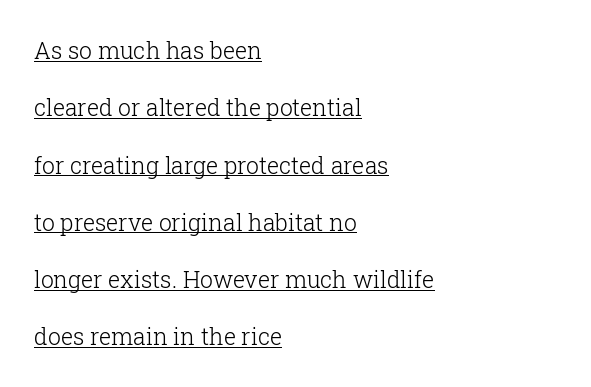
{"italic": "no", "bold": "no", "underline": "yes", "align": "left", "line_spacing": "loose", "line_spacing_ratio": 2.49, "letter_spacing": "normal", "letter_spacing_em": 0.0, "glyph_px": 23}
